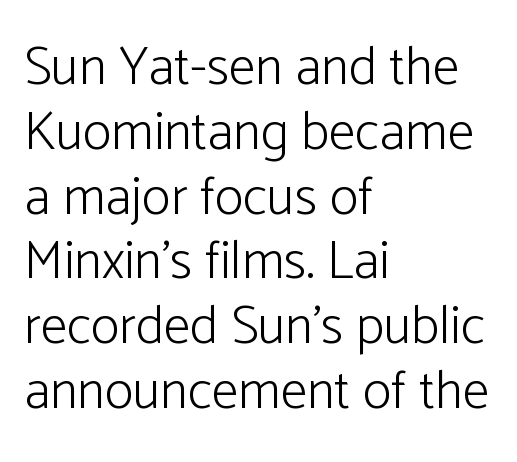
Inter-character spacing is left at the font's built-in metrics. Decoration check: the copy has no underline. Weight class: somewhere from thin through regular. Unlike italic type, these characters show no tilt at all. Casual observation: everything's shoved over to the left. To sum up the face: it is a sans, with no serifs.
